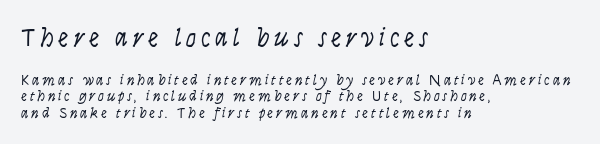
{"bold": "no", "underline": "no", "align": "left", "line_spacing": "tight", "line_spacing_ratio": 1.11, "larger_block": "first", "size_ratio": 1.73, "glyph_px": 26}
